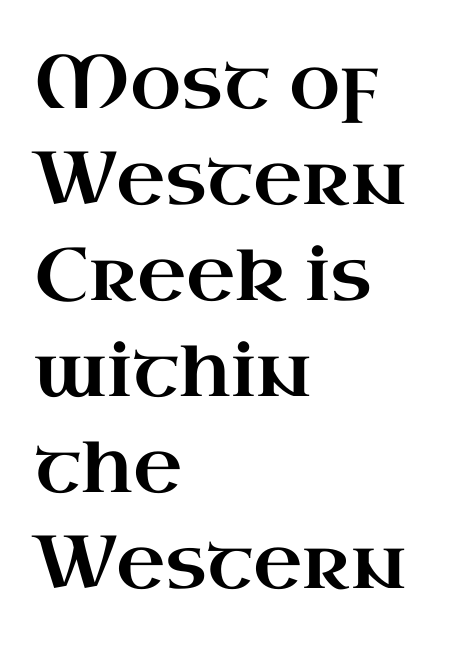
Q: Is the text italic (slanted)? A: No, it is upright.
Q: Is the typeface a serif or a sans-serif typeface? A: Serif.
Q: Is the text underlined? A: No.
Q: How is the paragraph aligned? A: Left-aligned.
Q: Is the spacing between letters normal or unusually wide? A: Normal.
Q: Is the spacing between lines tight, normal or loose? A: Normal.
Q: Width (condensed, normal, or wide)? A: Wide.
Q: Stroke contrast? A: High.
Q: x-height? A: Small.
Q: Monospaced? A: No.
